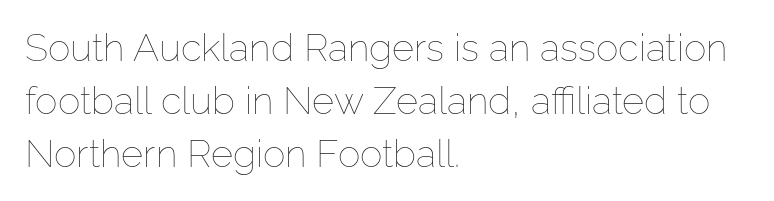
{"italic": "no", "bold": "no", "weight": "thin", "width": "normal", "stroke_contrast": "low", "x_height": "medium", "monospaced": "no", "underline": "no", "align": "left", "line_spacing": "normal", "line_spacing_ratio": 1.39, "letter_spacing": "normal", "letter_spacing_em": 0.0, "glyph_px": 38}
